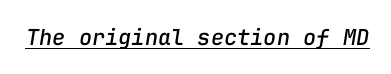
Q: Is the text italic (slanted)? A: Yes, it leans right by about 9 degrees.
Q: Is the text underlined? A: Yes.
Q: Is the spacing between letters normal or unusually wide? A: Normal.
